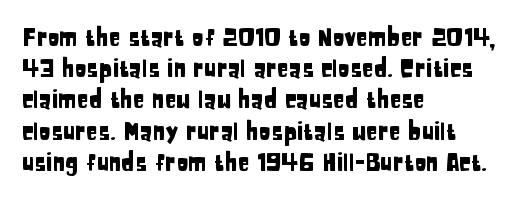
The image shows 24 px text type, upright; set left-aligned, normal line spacing (1.3x), normal letter spacing, not underlined.
